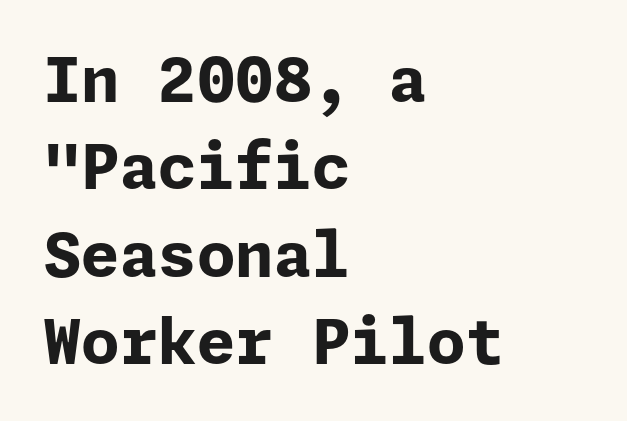
Short note: letters normally spaced. Designer's note — italics off, roman on. Normally led — the rows are evenly, conventionally spaced. The strokes are fattened all the way to bold. The strip under each line holds only bare page. The lines in this sample share a left origin and differ only in where they stop.
